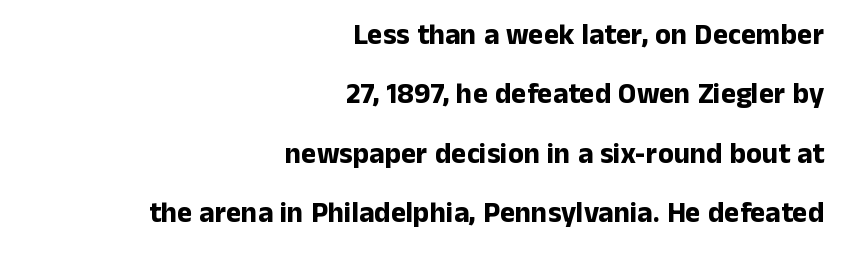
The image shows 29 px bold sans-serif type, upright; set right-aligned, loose line spacing (2.05x), normal letter spacing, not underlined; low stroke contrast and a medium x-height.
